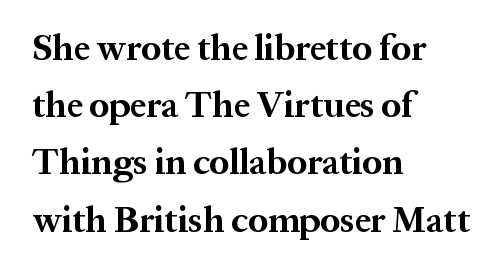
The image shows 36 px bold serif type, upright; set left-aligned, normal line spacing (1.59x), normal letter spacing, not underlined; medium stroke contrast and a medium x-height.
